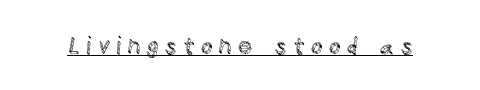
Students, observe the line beneath the letters — that is underlining. Characters follow at a spacing far wider than the type designer built in.
